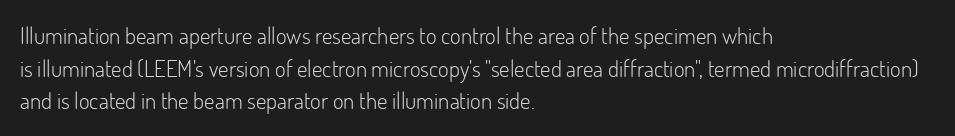
The image shows 23 px text type, upright; set left-aligned, normal line spacing (1.42x), normal letter spacing, not underlined.
